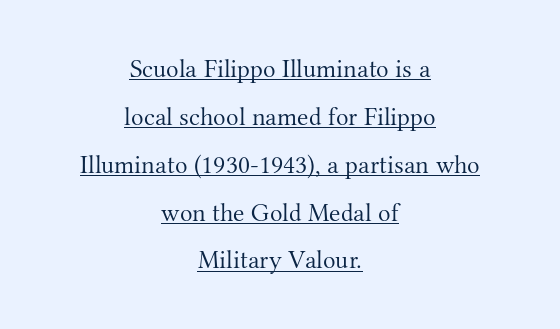
Q: Is the text bold? A: No.
Q: Is the text italic (slanted)? A: No, it is upright.
Q: Is the text underlined? A: Yes.
Q: How is the paragraph aligned? A: Centered.
Q: Is the spacing between letters normal or unusually wide? A: Normal.
